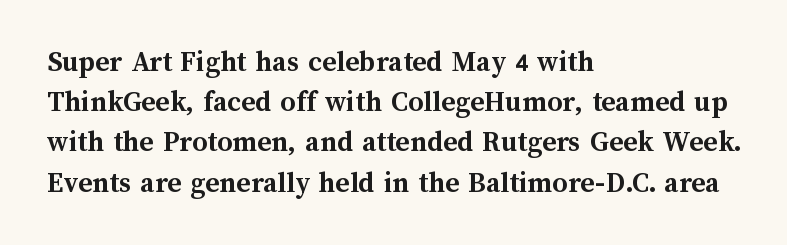
The image shows 30 px semibold type, upright; set left-aligned, normal line spacing (1.34x), normal letter spacing, not underlined; medium stroke contrast and a medium x-height.
